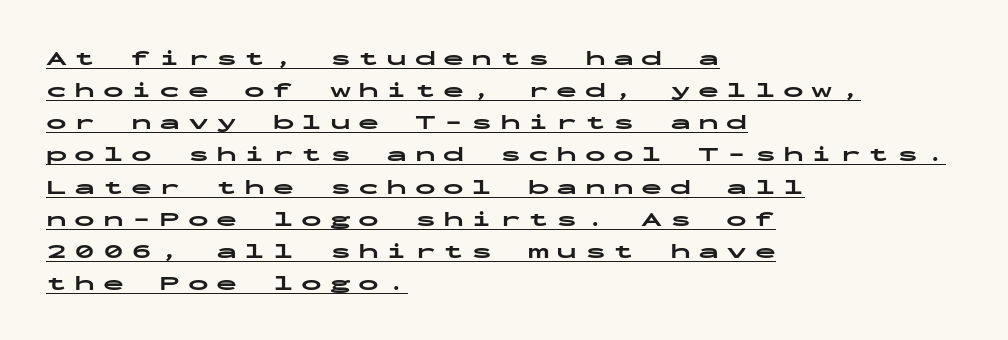
{"italic": "no", "bold": "yes", "underline": "yes", "align": "left", "line_spacing": "normal", "line_spacing_ratio": 1.53, "letter_spacing": "wide", "letter_spacing_em": 0.35, "glyph_px": 21}
